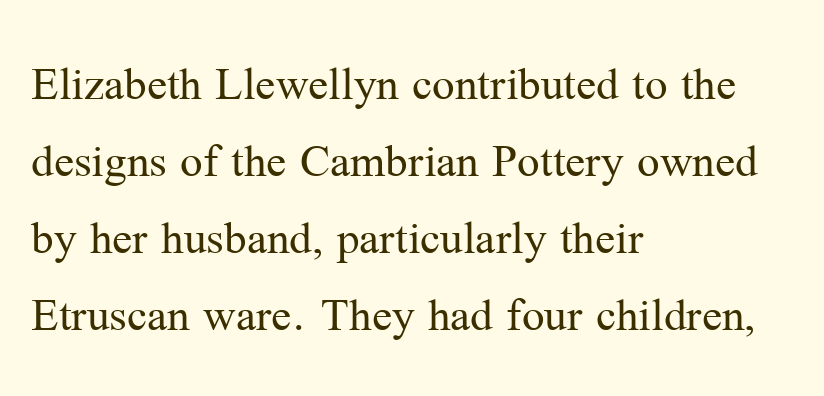
The space beneath each line is pristine and unruled. Default kerning and tracking; the words read as compact shapes. These lines are composed in type with serifs. Alignment: flush left. The rendering uses natural spacing where letterforms have individual widths.
